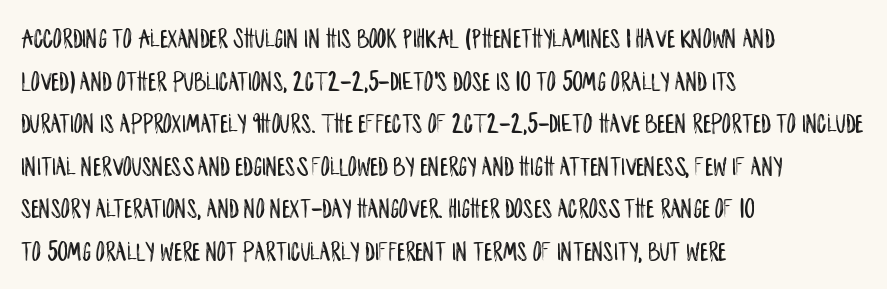
The image shows 28 px condensed sans-serif type, upright; set left-aligned, normal line spacing (1.52x), normal letter spacing, not underlined; low stroke contrast and a large x-height.
